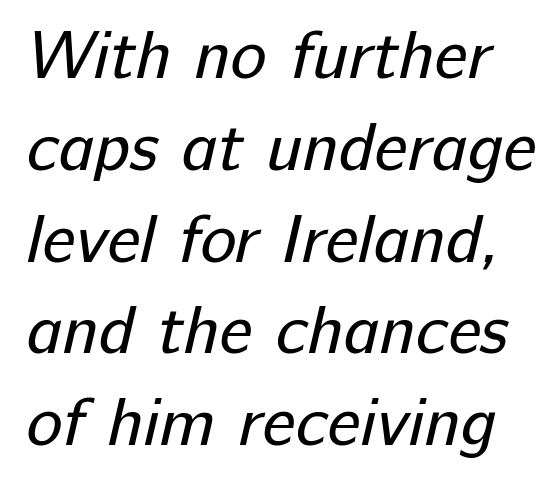
Q: Is the text bold? A: No.
Q: Is the typeface a serif or a sans-serif typeface? A: Sans-serif.
Q: Is the text underlined? A: No.
Q: Is the spacing between letters normal or unusually wide? A: Normal.
Q: Is the spacing between lines tight, normal or loose? A: Normal.
Q: Width (condensed, normal, or wide)? A: Normal.
Q: Stroke contrast? A: Low.
Q: x-height? A: Medium.
Q: Monospaced? A: No.
